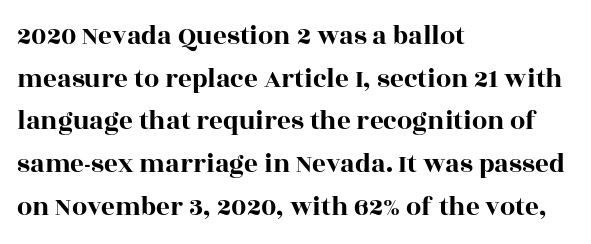
The image shows 27 px text type, upright; set left-aligned, normal line spacing (1.58x), normal letter spacing, not underlined.
